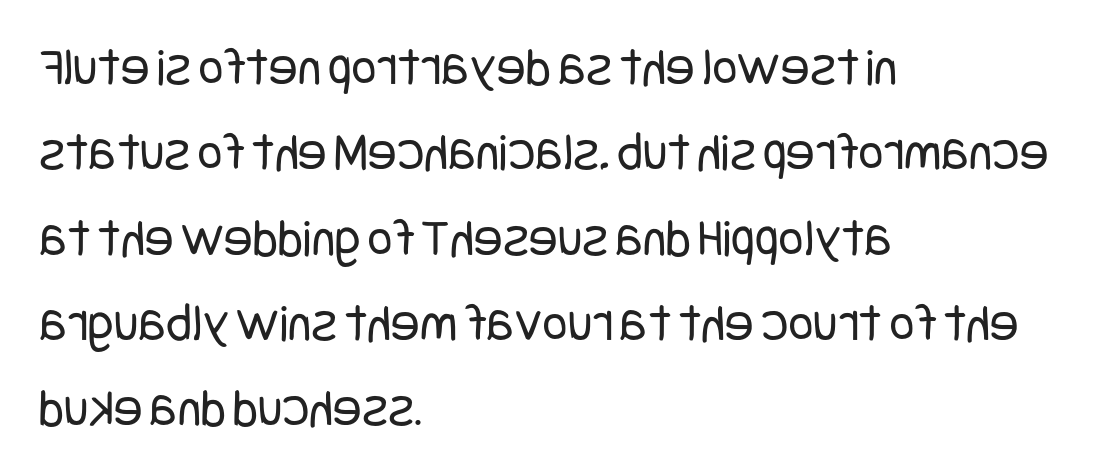
{"serif": "no", "italic": "no", "bold": "no", "weight": "regular", "width": "condensed", "stroke_contrast": "low", "x_height": "large", "underline": "no", "align": "left", "line_spacing": "normal", "line_spacing_ratio": 1.58, "letter_spacing": "normal", "letter_spacing_em": 0.0, "glyph_px": 54}
